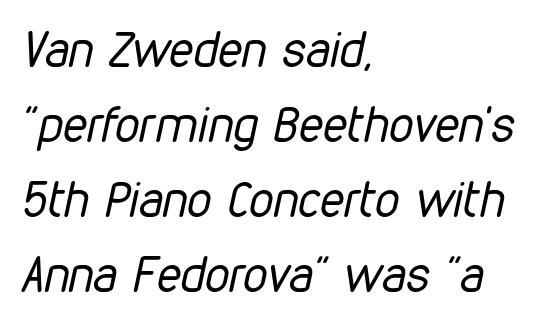
The image shows 49 px regular-weight, condensed type, italic (leaning right); set left-aligned, normal line spacing (1.53x), normal letter spacing, not underlined; low stroke contrast and a medium x-height.
